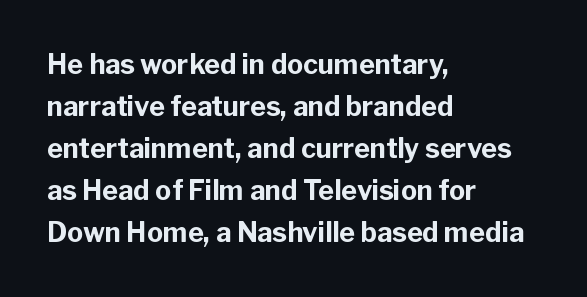
Q: Is the text bold? A: Yes.
Q: Is the text italic (slanted)? A: No, it is upright.
Q: Is the text underlined? A: No.
Q: How is the paragraph aligned? A: Left-aligned.
Q: Is the spacing between letters normal or unusually wide? A: Normal.
Q: Is the spacing between lines tight, normal or loose? A: Normal.
